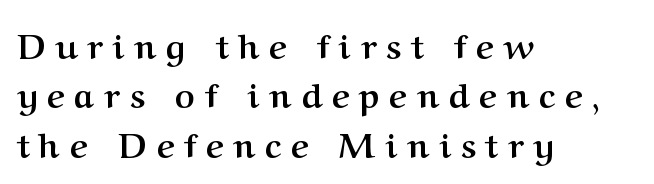
The image shows 34 px semibold serif type, upright; set left-aligned, normal line spacing (1.45x), unusually wide letter spacing (+0.29 em), not underlined; medium stroke contrast and a medium x-height.
